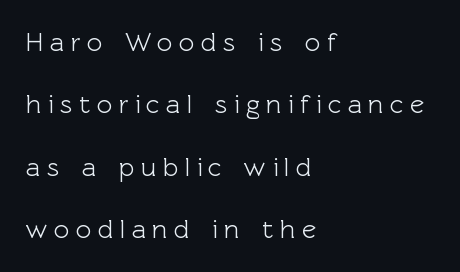
Q: Is the text italic (slanted)? A: No, it is upright.
Q: Is the text underlined? A: No.
Q: How is the paragraph aligned? A: Left-aligned.
Q: Is the spacing between letters normal or unusually wide? A: Unusually wide.
Q: Is the spacing between lines tight, normal or loose? A: Loose.
